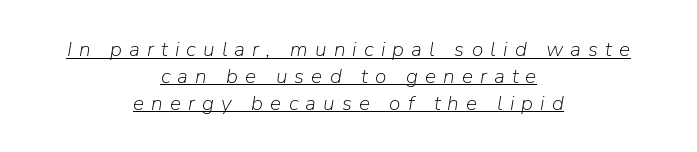
A typesetter would call this heavily tracked-out type. Each new line begins a customary step beneath the previous one. Stem width sits at or under what a default text font uses. Rendered with sloped, italic letterforms. Every row of glyphs is offset so its center matches the block's center.
